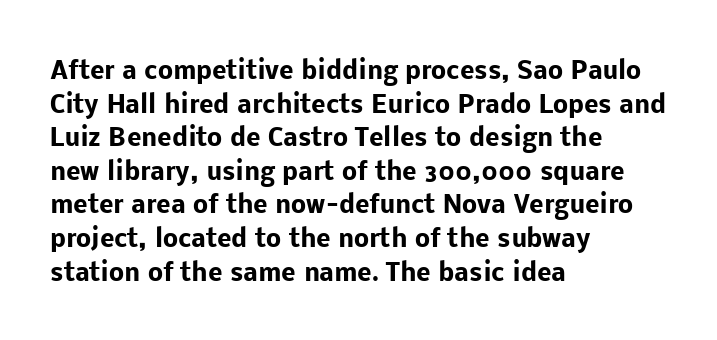
{"italic": "no", "bold": "yes", "underline": "no", "align": "left", "line_spacing": "normal", "line_spacing_ratio": 1.4, "letter_spacing": "normal", "letter_spacing_em": 0.0, "glyph_px": 24}
